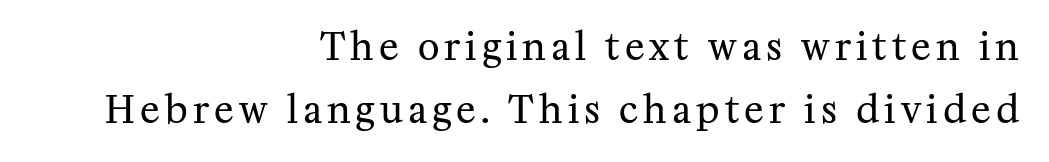
The image shows 37 px regular-weight serif type, upright; set right-aligned, line spacing 1.71x, not underlined; medium stroke contrast and a medium x-height.
